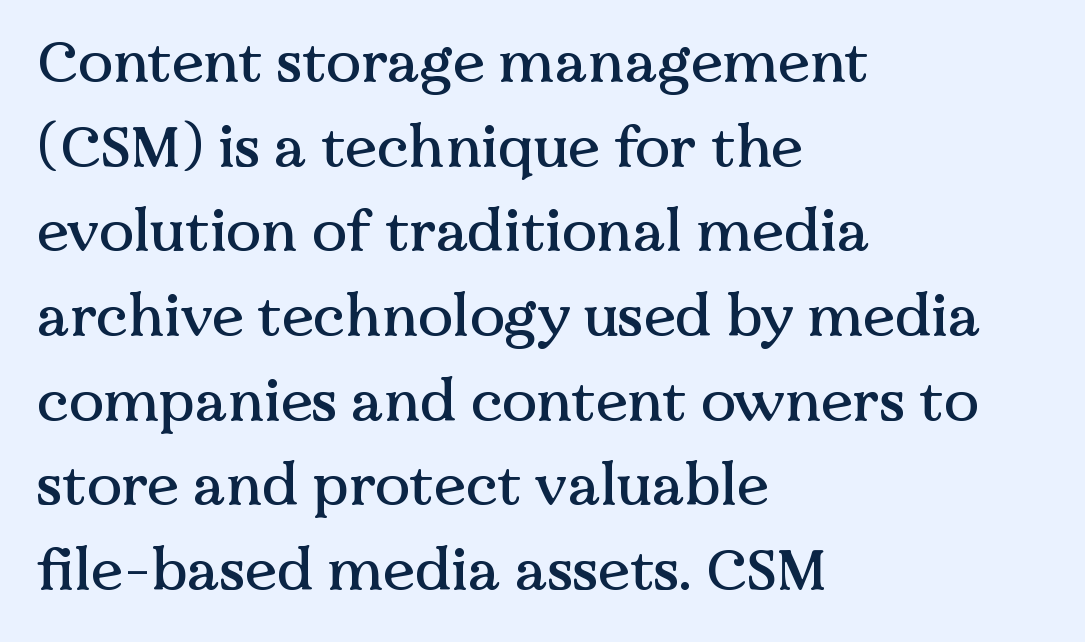
{"serif": "yes", "italic": "no", "width": "normal", "stroke_contrast": "medium", "x_height": "medium", "monospaced": "no", "underline": "no", "align": "left", "line_spacing": "normal", "line_spacing_ratio": 1.46, "letter_spacing": "normal", "letter_spacing_em": 0.0, "glyph_px": 58}
